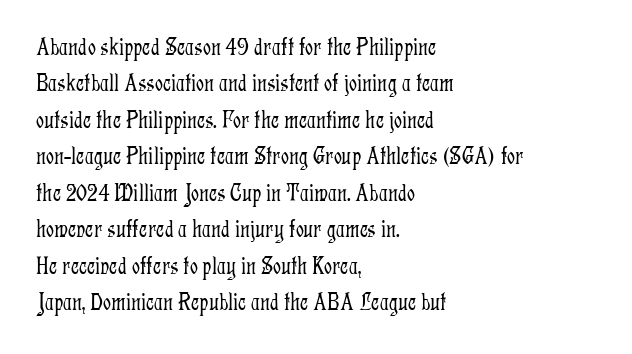
{"italic": "no", "bold": "no", "underline": "no", "align": "left", "line_spacing": "normal", "line_spacing_ratio": 1.46, "letter_spacing": "normal", "letter_spacing_em": 0.0, "glyph_px": 25}
